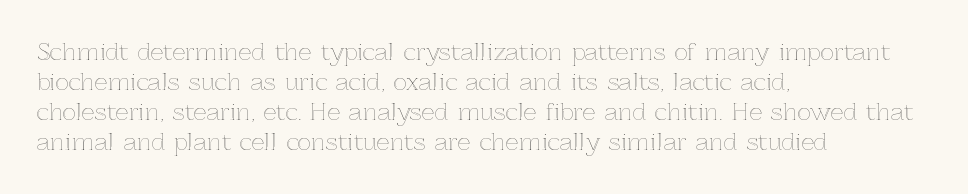
Q: Is the text italic (slanted)? A: No, it is upright.
Q: Is the text underlined? A: No.
Q: How is the paragraph aligned? A: Left-aligned.
Q: Is the spacing between letters normal or unusually wide? A: Normal.
Q: Is the spacing between lines tight, normal or loose? A: Normal.
